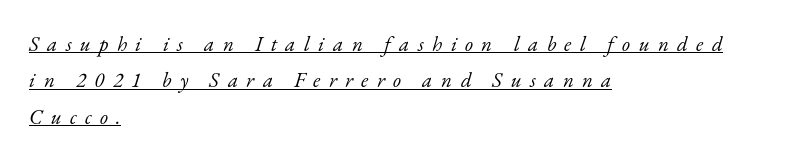
The image shows 21 px text type, italic (leaning right); set left-aligned, line spacing 1.73x, unusually wide letter spacing (+0.4 em), underlined.
